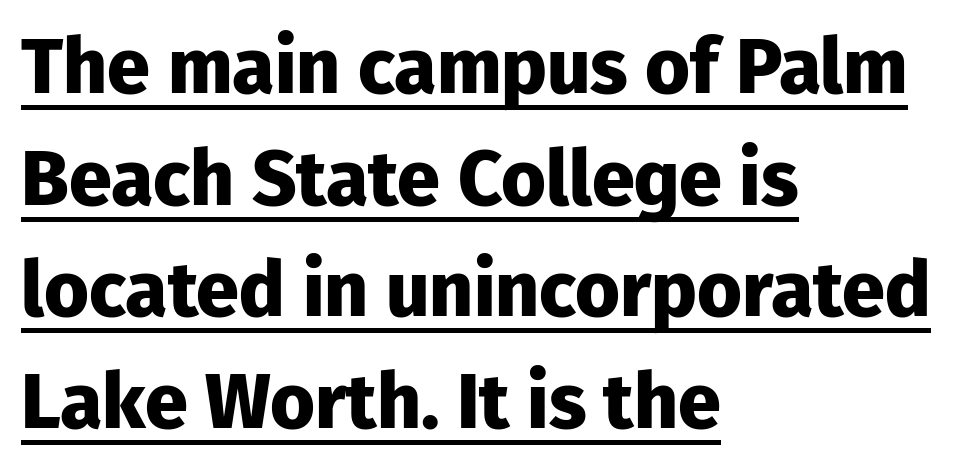
{"serif": "no", "italic": "no", "bold": "yes", "weight": "heavy", "width": "normal", "stroke_contrast": "low", "x_height": "medium", "monospaced": "no", "underline": "yes", "align": "left", "line_spacing": "normal", "line_spacing_ratio": 1.45, "letter_spacing": "normal", "letter_spacing_em": 0.0, "glyph_px": 77}
